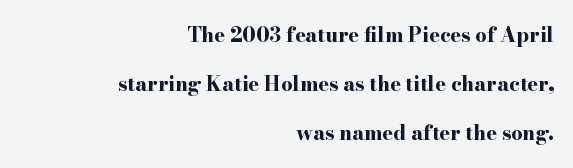
Q: Is the text bold? A: Yes.
Q: Is the text italic (slanted)? A: No, it is upright.
Q: Is the text underlined? A: No.
Q: How is the paragraph aligned? A: Right-aligned.
Q: Is the spacing between letters normal or unusually wide? A: Normal.
Q: Is the spacing between lines tight, normal or loose? A: Loose.
